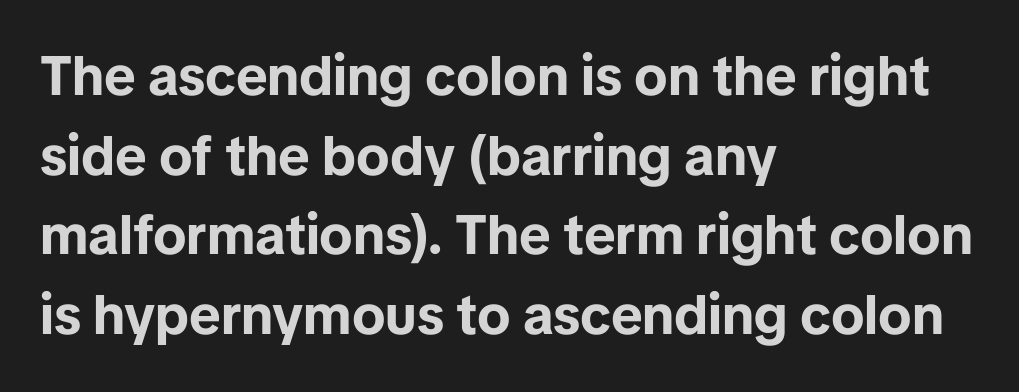
The characters look thick and weighty, a clear bold. Each letter keeps its own natural width here, so spacing adapts to shape. Style check: upright. Left-aligned paragraph, ragged on the right.
